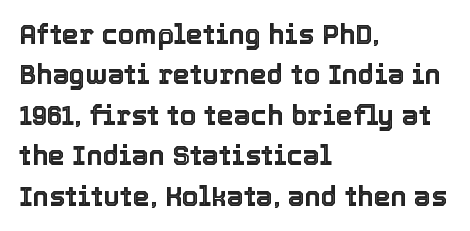
{"italic": "no", "underline": "no", "align": "left", "line_spacing": "normal", "line_spacing_ratio": 1.5, "letter_spacing": "normal", "letter_spacing_em": 0.0, "glyph_px": 27}
